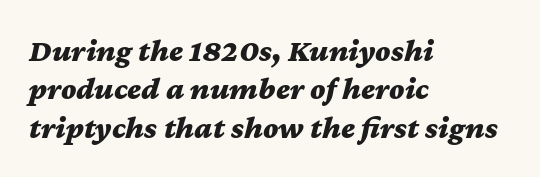
Q: Is the text bold? A: Yes.
Q: Is the text italic (slanted)? A: Yes, it leans right by about 12 degrees.
Q: Is the text underlined? A: No.
Q: How is the paragraph aligned? A: Left-aligned.
Q: Is the spacing between letters normal or unusually wide? A: Normal.
Q: Width (condensed, normal, or wide)? A: Wide.
Q: Stroke contrast? A: Medium.
Q: x-height? A: Medium.
Q: Monospaced? A: No.
